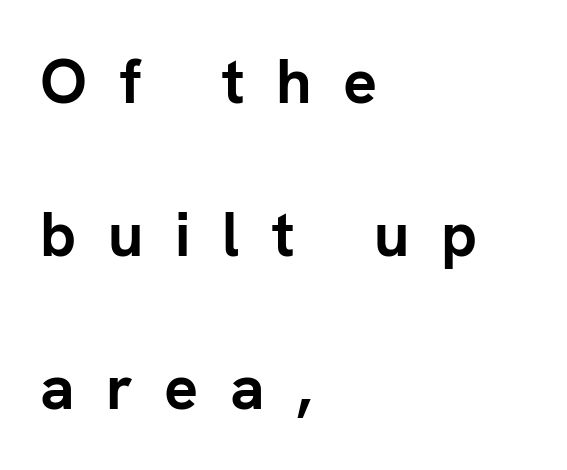
The image shows 63 px semibold sans-serif type, upright; set left-aligned, loose line spacing (2.43x), unusually wide letter spacing (+0.5 em), not underlined; low stroke contrast and a medium x-height.
